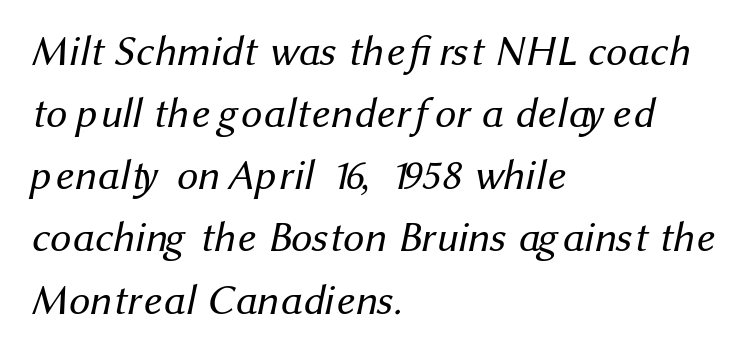
The image shows 42 px regular-weight sans-serif type; set left-aligned, normal line spacing (1.48x), normal letter spacing, not underlined; medium stroke contrast and a medium x-height.
